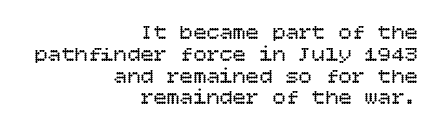
The image shows 22 px text type, upright; set right-aligned, tight line spacing (0.99x), normal letter spacing, not underlined.
